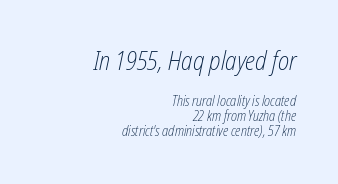
The leading is snug, giving the passage a crowded texture. Would a proofreader flag this as italicized? Yes. The gaps between neighbouring characters are ordinary and unremarkable. Here the first block reads like a headline and the second like body copy.
